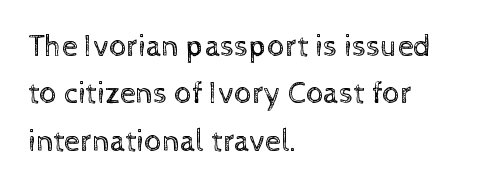
Posture: straight, roman, zero tilt. Normally led — the rows are evenly, conventionally spaced. Plain, unruled lines of type. The weight would be labelled regular, book, light, or lighter still. Character widths vary here, with narrow letters taking less room than wide ones.
